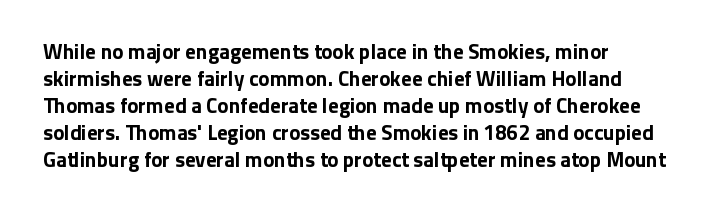
Q: Is the text bold? A: Yes.
Q: Is the text italic (slanted)? A: No, it is upright.
Q: Is the text underlined? A: No.
Q: Is the spacing between letters normal or unusually wide? A: Normal.
Q: Is the spacing between lines tight, normal or loose? A: Normal.
